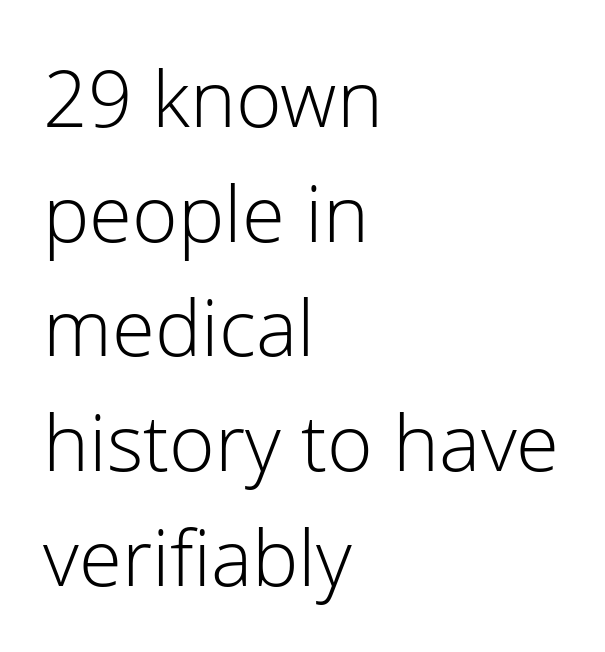
Q: Is the text bold? A: No.
Q: Is the text italic (slanted)? A: No, it is upright.
Q: Is the typeface a serif or a sans-serif typeface? A: Sans-serif.
Q: Is the text underlined? A: No.
Q: How is the paragraph aligned? A: Left-aligned.
Q: Is the spacing between letters normal or unusually wide? A: Normal.
Q: Is the spacing between lines tight, normal or loose? A: Normal.
Q: Width (condensed, normal, or wide)? A: Normal.
Q: Stroke contrast? A: Low.
Q: x-height? A: Medium.
Q: Monospaced? A: No.
